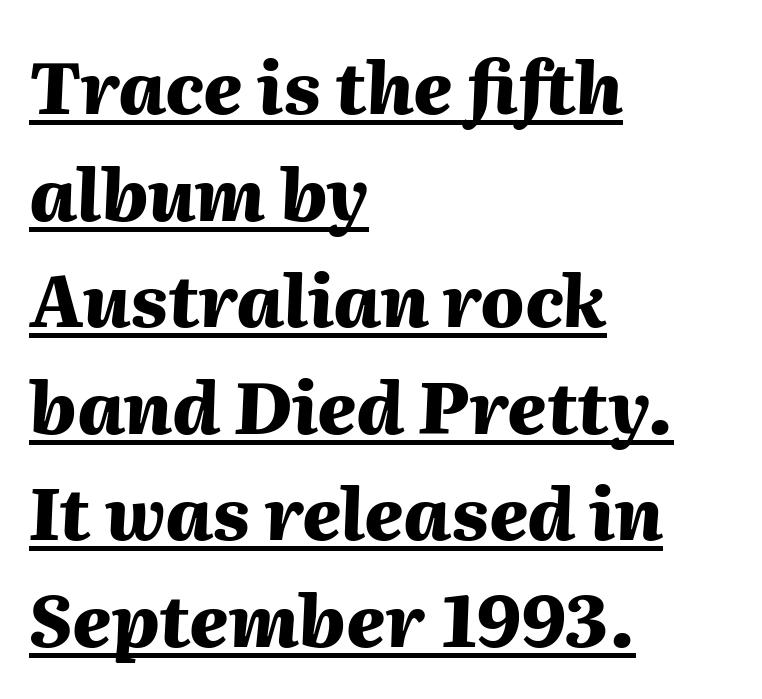
The letters advance in unequal steps, a hallmark of proportional type. The text block is weighted toward the left margin, trailing off unevenly rightward. Observe the ordinary spacing: letters are neighbours, not strangers. Typesetter's note: full bold, strokes at maximum text heaviness. You can see a thin bar hugging the bottom of the glyphs.
